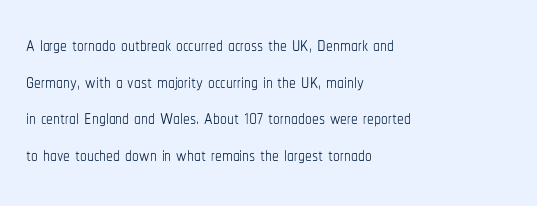
Q: Is the text bold? A: No.
Q: Is the text italic (slanted)? A: No, it is upright.
Q: Is the text underlined? A: No.
Q: How is the paragraph aligned? A: Left-aligned.
Q: Is the spacing between letters normal or unusually wide? A: Normal.
Q: Is the spacing between lines tight, normal or loose? A: Normal.
